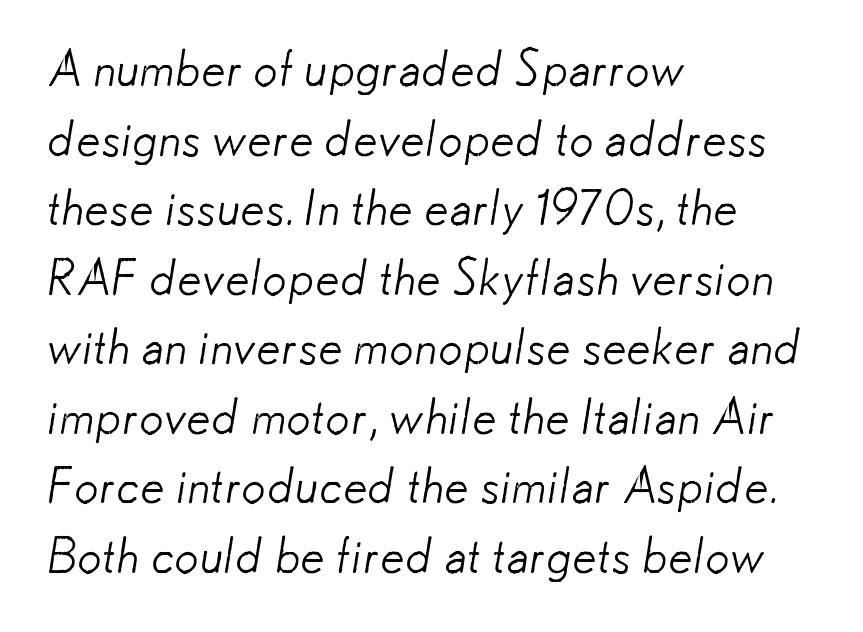
What's the leading like? Ordinary, nothing unusual. Where is the straight margin? On the left. Characters follow at the spacing the type designer built in. Unlike a traditional serif, this face leaves its strokes unadorned. A clean baseline with only descenders dipping below it. Varying glyph widths throughout — classic text-font behaviour.
